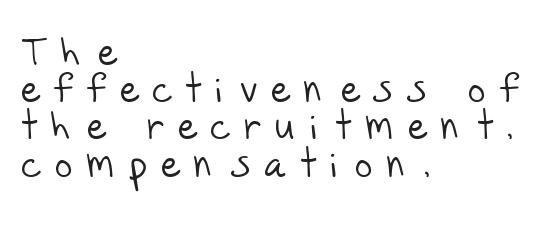
The rendering uses natural spacing where letterforms have individual widths. Words float on clear page, feet unadorned. Look at the bottom of the vertical strokes: they stop flat, with no serifs. Where is the straight margin? On the left. The type is letterspaced generously, with wide tracking.
